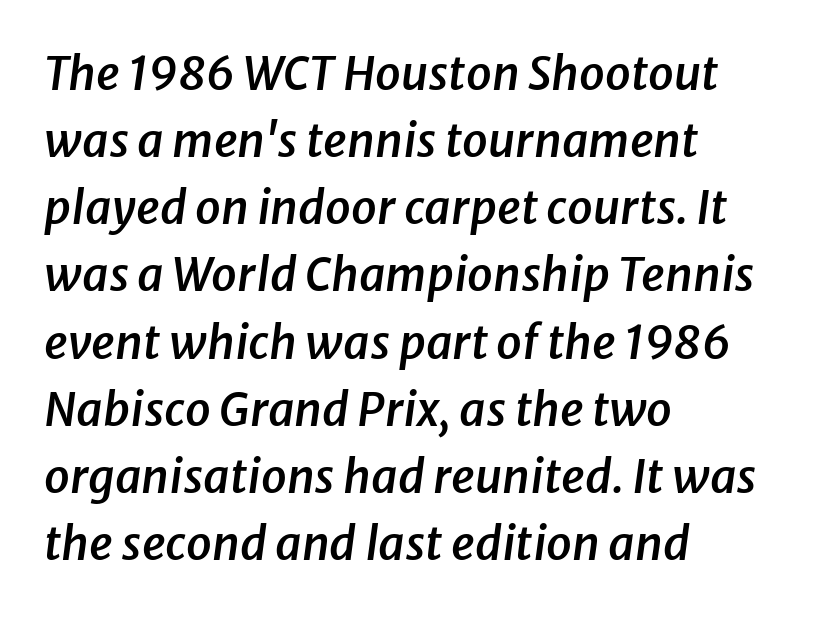
How are the letters spaced? Ordinarily, with no added tracking. The vertical gap from one line to the next is medium. Emphasis-style slanted type is in use. Looks like regular typesetting: each glyph gets only the width it needs. Rule under the text: the space is simply empty.
